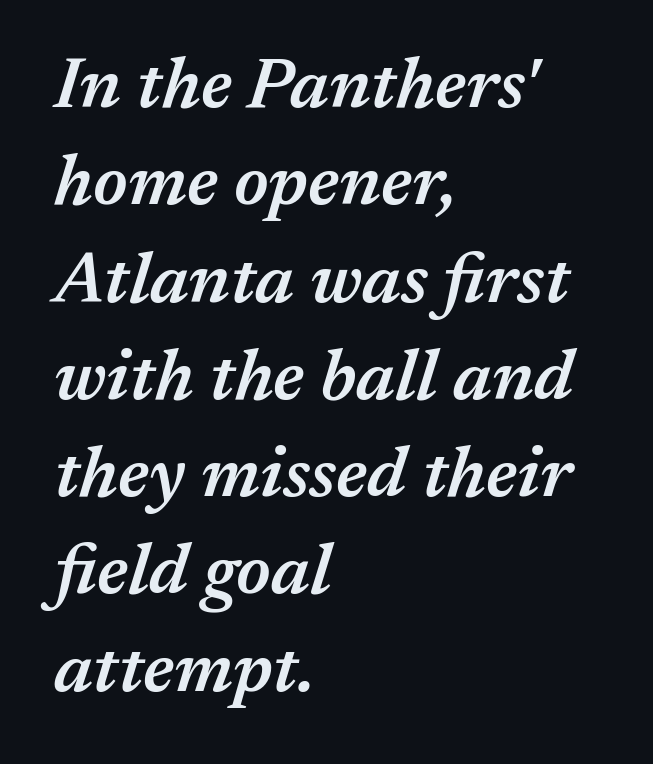
The image shows 71 px semibold type, italic (leaning right); set left-aligned, normal line spacing (1.37x), normal letter spacing, not underlined; medium stroke contrast and a medium x-height.
